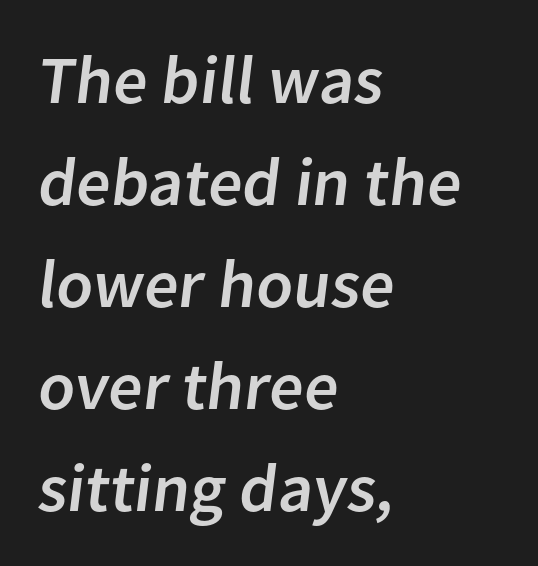
Q: Is the typeface a serif or a sans-serif typeface? A: Sans-serif.
Q: Is the text underlined? A: No.
Q: How is the paragraph aligned? A: Left-aligned.
Q: Is the spacing between letters normal or unusually wide? A: Normal.
Q: Is the spacing between lines tight, normal or loose? A: Normal.
Q: Width (condensed, normal, or wide)? A: Normal.
Q: Stroke contrast? A: Low.
Q: x-height? A: Medium.
Q: Monospaced? A: No.
